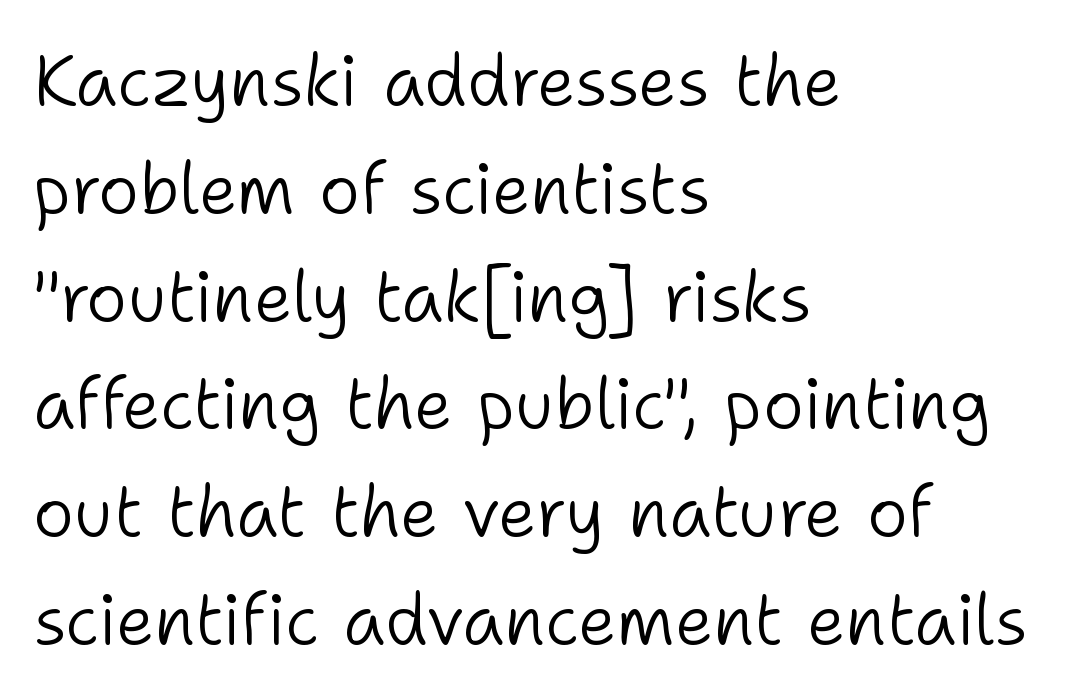
Q: Is the text bold? A: No.
Q: Is the text italic (slanted)? A: No, it is upright.
Q: Is the typeface a serif or a sans-serif typeface? A: Sans-serif.
Q: Is the text underlined? A: No.
Q: How is the paragraph aligned? A: Left-aligned.
Q: Is the spacing between letters normal or unusually wide? A: Normal.
Q: Is the spacing between lines tight, normal or loose? A: Normal.
Q: Width (condensed, normal, or wide)? A: Normal.
Q: Stroke contrast? A: Low.
Q: x-height? A: Medium.
Q: Monospaced? A: No.
